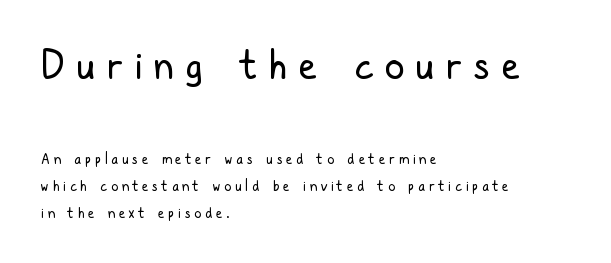
{"serif": "no", "italic": "no", "bold": "no", "weight": "regular", "width": "condensed", "stroke_contrast": "low", "x_height": "medium", "monospaced": "no", "underline": "no", "align": "left", "line_spacing": "loose", "line_spacing_ratio": 1.92, "letter_spacing": "wide", "letter_spacing_em": 0.28, "larger_block": "first", "size_ratio": 2.86, "glyph_px": 40}
